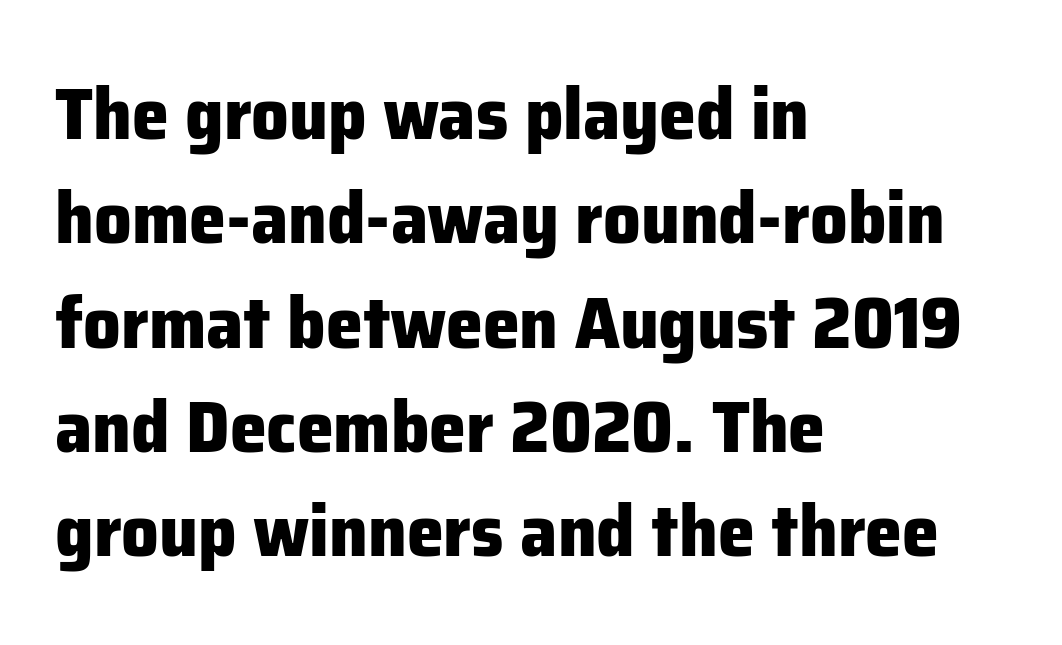
Q: Is the text bold? A: Yes.
Q: Is the text italic (slanted)? A: No, it is upright.
Q: Is the typeface a serif or a sans-serif typeface? A: Sans-serif.
Q: Is the text underlined? A: No.
Q: How is the paragraph aligned? A: Left-aligned.
Q: Is the spacing between letters normal or unusually wide? A: Normal.
Q: Is the spacing between lines tight, normal or loose? A: Normal.
Q: Width (condensed, normal, or wide)? A: Normal.
Q: Stroke contrast? A: Low.
Q: x-height? A: Medium.
Q: Monospaced? A: No.
